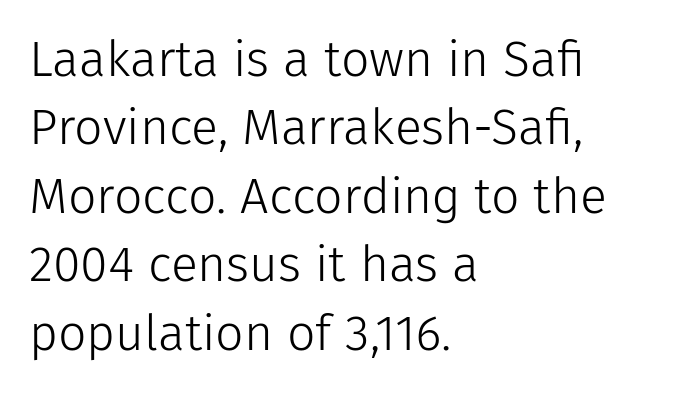
{"serif": "no", "italic": "no", "bold": "no", "weight": "light", "width": "normal", "stroke_contrast": "low", "x_height": "medium", "monospaced": "no", "underline": "no", "align": "left", "line_spacing": "normal", "line_spacing_ratio": 1.37, "letter_spacing": "normal", "letter_spacing_em": 0.0, "glyph_px": 50}
